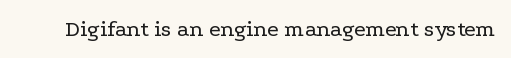
{"italic": "no", "bold": "no", "underline": "no", "letter_spacing": "normal", "letter_spacing_em": 0.0, "glyph_px": 23}
